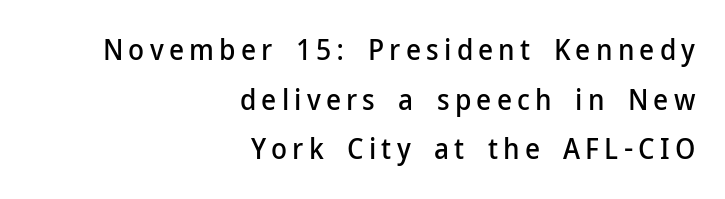
{"serif": "no", "italic": "no", "width": "normal", "stroke_contrast": "low", "x_height": "medium", "monospaced": "no", "underline": "no", "align": "right", "line_spacing_ratio": 1.71, "glyph_px": 29}
